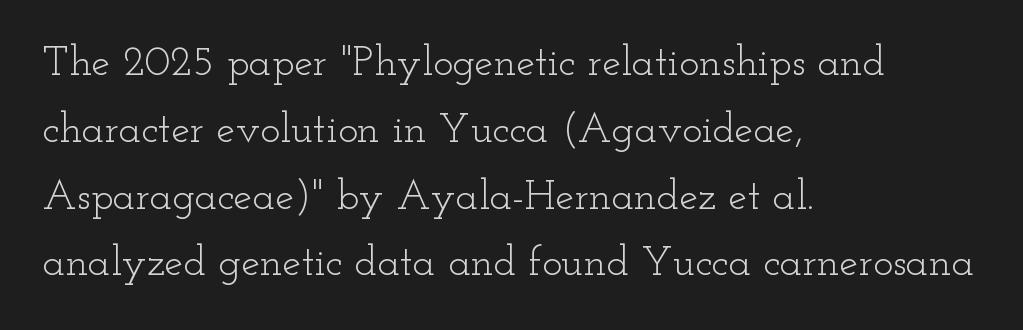
Q: Is the text bold? A: No.
Q: Is the text italic (slanted)? A: No, it is upright.
Q: Is the typeface a serif or a sans-serif typeface? A: Serif.
Q: Is the text underlined? A: No.
Q: How is the paragraph aligned? A: Left-aligned.
Q: Is the spacing between letters normal or unusually wide? A: Normal.
Q: Is the spacing between lines tight, normal or loose? A: Normal.
Q: Width (condensed, normal, or wide)? A: Wide.
Q: Stroke contrast? A: Low.
Q: x-height? A: Small.
Q: Monospaced? A: No.
